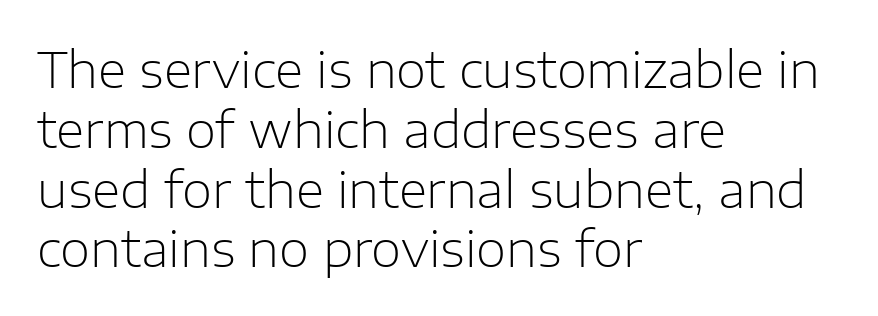
The image shows 49 px light sans-serif type, upright; set left-aligned, line spacing 1.22x, normal letter spacing, not underlined; low stroke contrast and a medium x-height.
